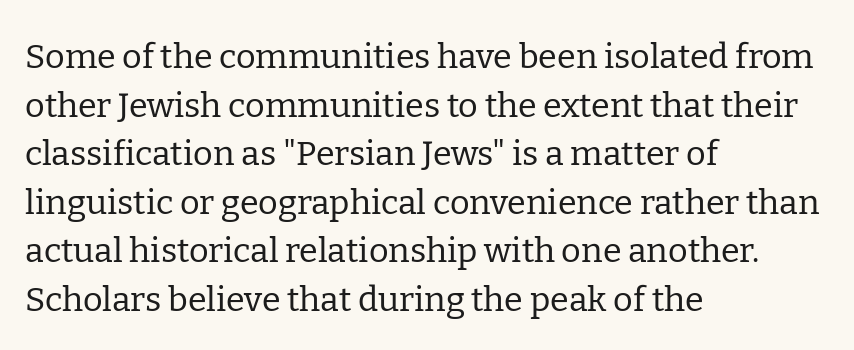
Q: Is the text bold? A: No.
Q: Is the text italic (slanted)? A: No, it is upright.
Q: Is the typeface a serif or a sans-serif typeface? A: Serif.
Q: Is the text underlined? A: No.
Q: How is the paragraph aligned? A: Left-aligned.
Q: Is the spacing between letters normal or unusually wide? A: Normal.
Q: Is the spacing between lines tight, normal or loose? A: Normal.
Q: Width (condensed, normal, or wide)? A: Normal.
Q: Stroke contrast? A: Low.
Q: x-height? A: Medium.
Q: Monospaced? A: No.
